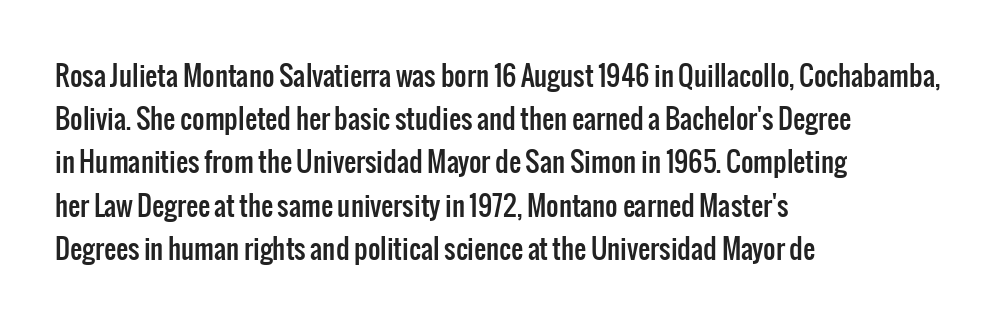
Q: Is the text italic (slanted)? A: No, it is upright.
Q: Is the text underlined? A: No.
Q: How is the paragraph aligned? A: Left-aligned.
Q: Is the spacing between letters normal or unusually wide? A: Normal.
Q: Is the spacing between lines tight, normal or loose? A: Normal.
